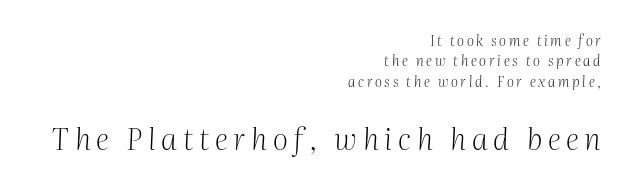
Quick note: italic. The passage shown is typed in a proportional face where columns would drift. These two chunks differ in scale, with the bottom chunk taking the larger measure. Think standard paragraph weight, or any step lighter than that.
